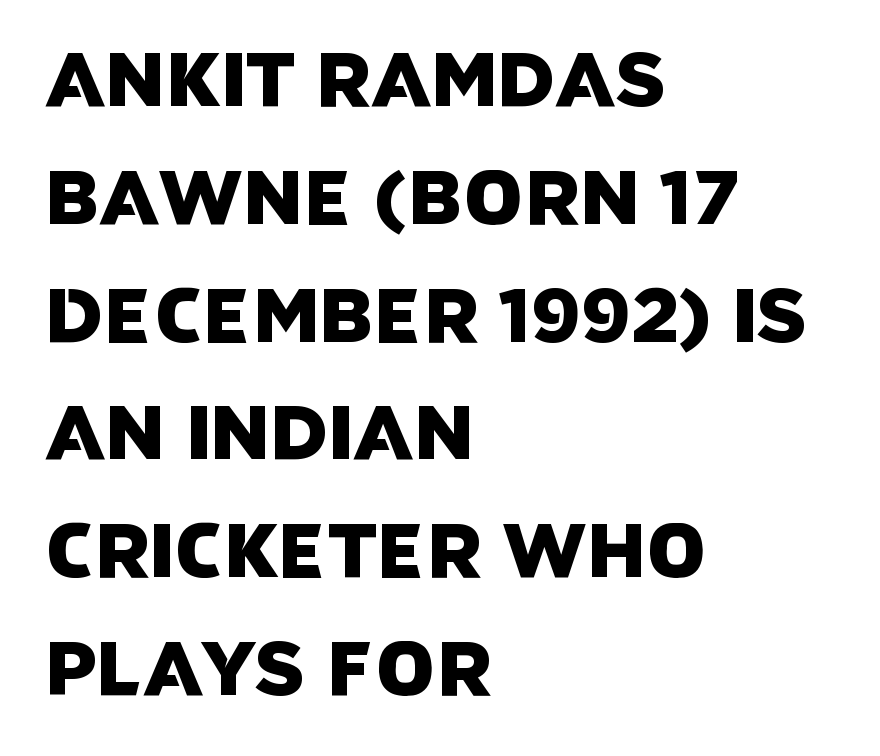
{"serif": "no", "width": "normal", "stroke_contrast": "low", "x_height": "large", "monospaced": "no", "underline": "no", "align": "left", "line_spacing": "normal", "line_spacing_ratio": 1.55, "letter_spacing": "normal", "letter_spacing_em": 0.0, "glyph_px": 76}
